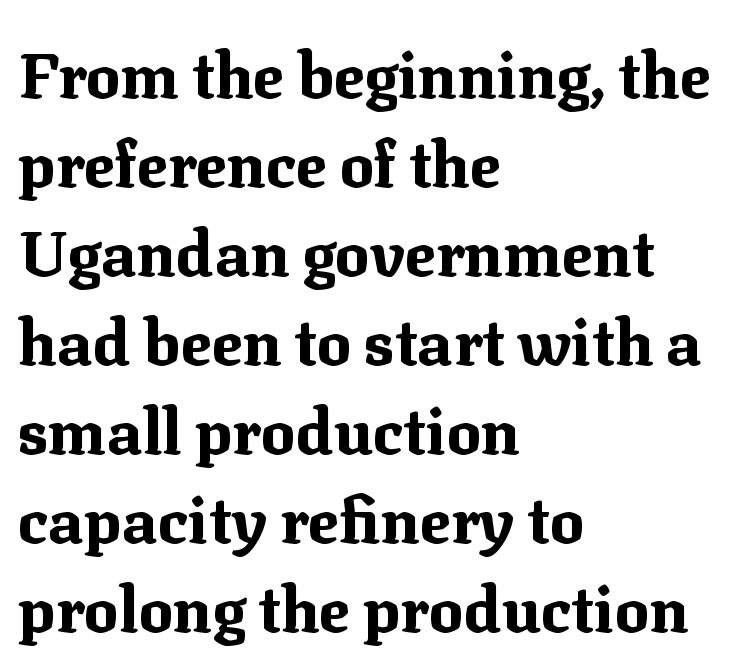
Plain, unruled lines of type. Do the letters lean? They stand straight. Chunky letters — that's bold for sure. Compared with typical paragraphs, the rows here are spaced about the same. Alignment: flush left.
